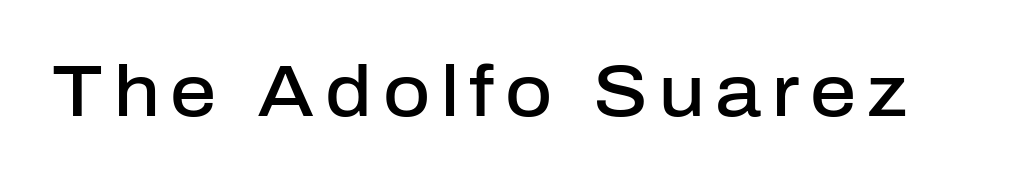
The image shows 72 px semibold sans-serif type, upright; set not underlined; low stroke contrast and a medium x-height.
